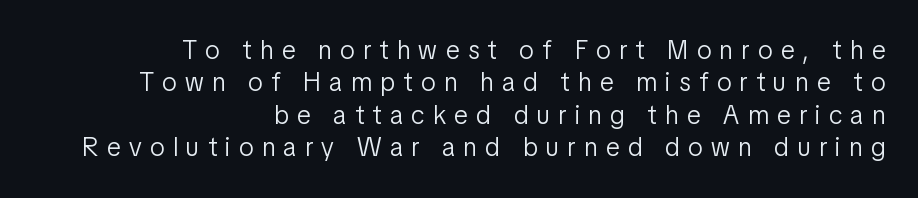
{"italic": "no", "bold": "no", "underline": "no", "align": "right", "line_spacing": "normal", "line_spacing_ratio": 1.25, "letter_spacing": "wide", "letter_spacing_em": 0.33, "glyph_px": 26}
